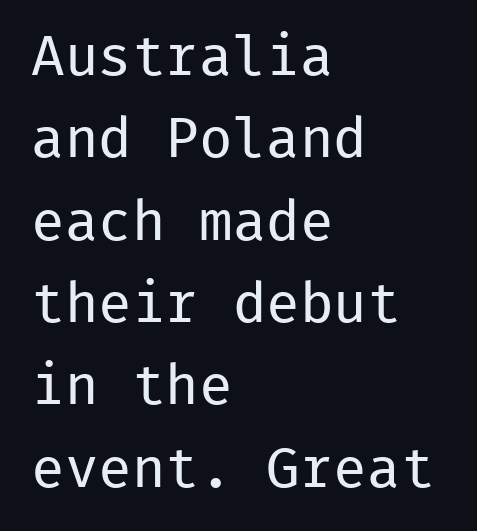
The image shows 56 px regular-weight sans-serif type, upright, monospaced; set left-aligned, normal line spacing (1.47x), normal letter spacing, not underlined; low stroke contrast and a medium x-height.
